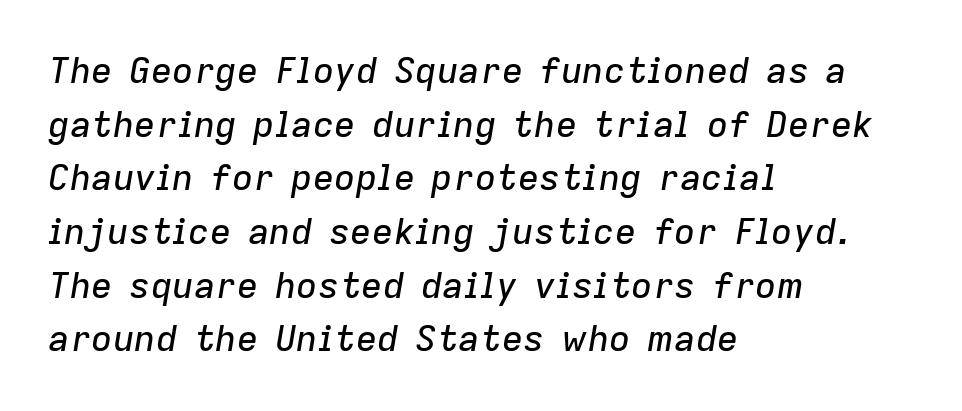
Q: Is the text italic (slanted)? A: Yes, it leans right by about 9 degrees.
Q: Is the text underlined? A: No.
Q: How is the paragraph aligned? A: Left-aligned.
Q: Is the spacing between letters normal or unusually wide? A: Normal.
Q: Is the spacing between lines tight, normal or loose? A: Normal.
Q: Width (condensed, normal, or wide)? A: Normal.
Q: Stroke contrast? A: Low.
Q: x-height? A: Medium.
Q: Monospaced? A: No.
